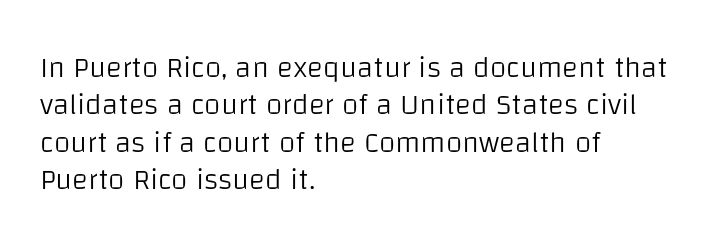
The image shows 30 px light sans-serif type, upright; set left-aligned, normal line spacing (1.25x), normal letter spacing, not underlined; low stroke contrast and a large x-height.
